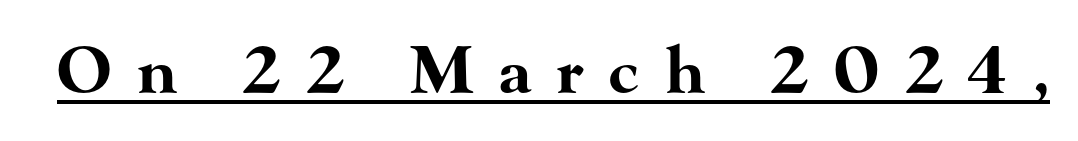
Q: Is the text bold? A: Yes.
Q: Is the text italic (slanted)? A: No, it is upright.
Q: Is the typeface a serif or a sans-serif typeface? A: Serif.
Q: Is the text underlined? A: Yes.
Q: Is the spacing between letters normal or unusually wide? A: Unusually wide.
Q: Width (condensed, normal, or wide)? A: Wide.
Q: Stroke contrast? A: High.
Q: x-height? A: Small.
Q: Monospaced? A: No.
